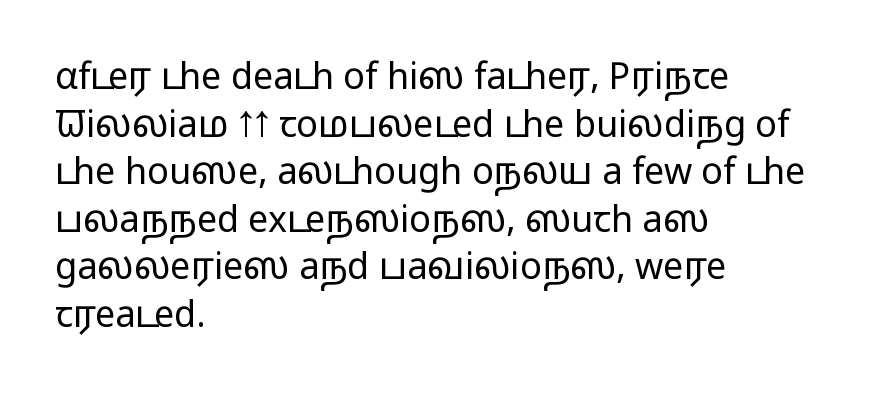
Q: Is the text bold? A: No.
Q: Is the text italic (slanted)? A: No, it is upright.
Q: Is the typeface a serif or a sans-serif typeface? A: Sans-serif.
Q: Is the text underlined? A: No.
Q: How is the paragraph aligned? A: Left-aligned.
Q: Is the spacing between letters normal or unusually wide? A: Normal.
Q: Is the spacing between lines tight, normal or loose? A: Normal.
Q: Width (condensed, normal, or wide)? A: Wide.
Q: Stroke contrast? A: Low.
Q: x-height? A: Medium.
Q: Monospaced? A: No.
